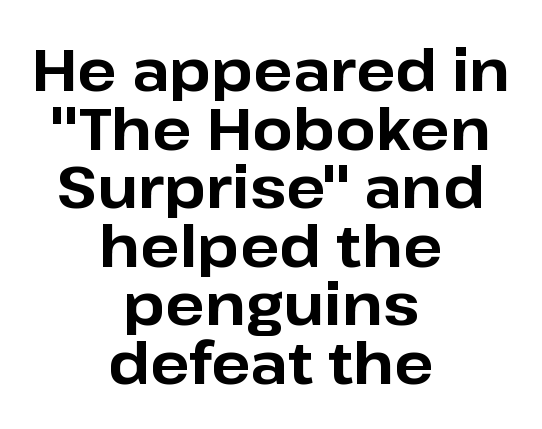
The image shows 58 px bold sans-serif type, upright; set centered, tight line spacing (1.01x), normal letter spacing, not underlined; low stroke contrast and a medium x-height.
